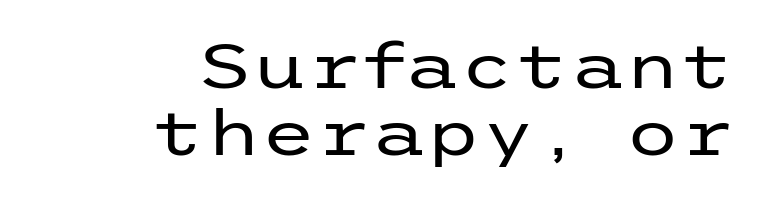
{"serif": "no", "italic": "no", "bold": "no", "weight": "regular", "width": "wide", "stroke_contrast": "low", "x_height": "medium", "underline": "no", "align": "right", "line_spacing": "tight", "line_spacing_ratio": 1.06, "letter_spacing": "normal", "letter_spacing_em": 0.0, "glyph_px": 63}
